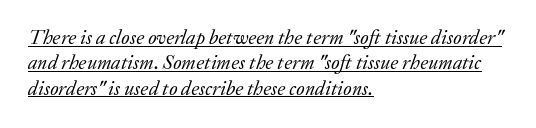
Q: Is the text bold? A: No.
Q: Is the text italic (slanted)? A: Yes, it leans right by about 20 degrees.
Q: Is the text underlined? A: Yes.
Q: How is the paragraph aligned? A: Left-aligned.
Q: Is the spacing between letters normal or unusually wide? A: Normal.
Q: Is the spacing between lines tight, normal or loose? A: Normal.
